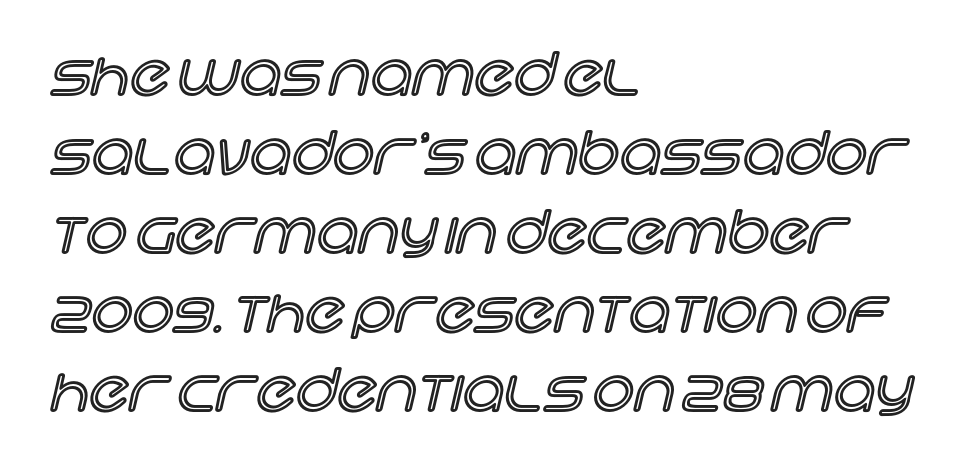
Q: Is the text italic (slanted)? A: Yes.
Q: Is the text underlined? A: No.
Q: How is the paragraph aligned? A: Left-aligned.
Q: Is the spacing between letters normal or unusually wide? A: Normal.
Q: Is the spacing between lines tight, normal or loose? A: Normal.
Q: Width (condensed, normal, or wide)? A: Normal.
Q: x-height? A: Large.
Q: Monospaced? A: No.
